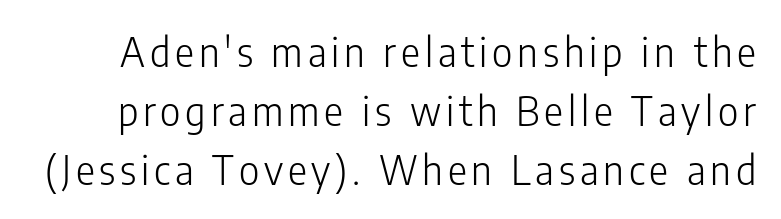
{"serif": "no", "italic": "no", "bold": "no", "weight": "light", "width": "condensed", "stroke_contrast": "low", "x_height": "medium", "monospaced": "no", "underline": "no", "line_spacing": "normal", "line_spacing_ratio": 1.47, "glyph_px": 40}
